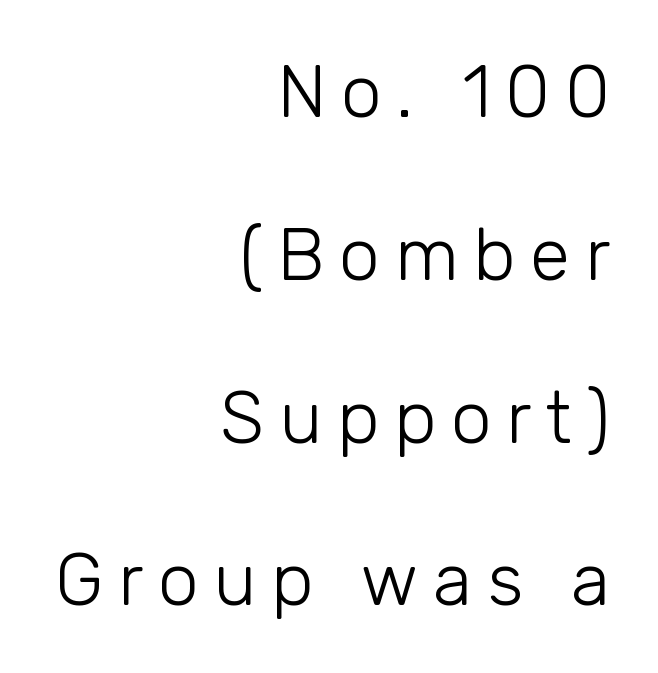
Nope, no serifs anywhere on these letters. Nothing heavy about these letters — not bold at all. The typesetter chose a ragged-left arrangement here. Here the designer chose a conventional face with non-uniform glyph widths.
